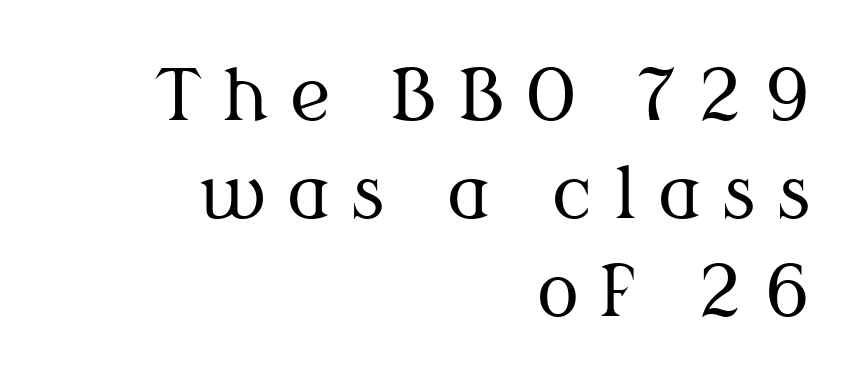
Q: Is the text bold? A: No.
Q: Is the text italic (slanted)? A: No, it is upright.
Q: Is the typeface a serif or a sans-serif typeface? A: Serif.
Q: Is the text underlined? A: No.
Q: How is the paragraph aligned? A: Right-aligned.
Q: Is the spacing between letters normal or unusually wide? A: Unusually wide.
Q: Is the spacing between lines tight, normal or loose? A: Normal.
Q: Width (condensed, normal, or wide)? A: Normal.
Q: Stroke contrast? A: Medium.
Q: x-height? A: Medium.
Q: Monospaced? A: No.
